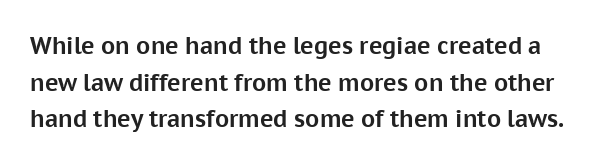
Q: Is the text bold? A: Yes.
Q: Is the text italic (slanted)? A: No, it is upright.
Q: Is the text underlined? A: No.
Q: Is the spacing between letters normal or unusually wide? A: Normal.
Q: Is the spacing between lines tight, normal or loose? A: Normal.
